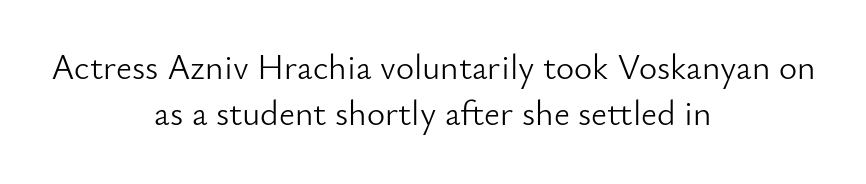
These lines are composed in type without serifs. A typesetter would mark this as roman, not italic. Looks like regular typesetting: each glyph gets only the width it needs. The specimen omits any rule beneath the text block's lines. Students, note that the glyphs here touch the page at normal intervals. One glance says typical: line gaps are just what's usual.
